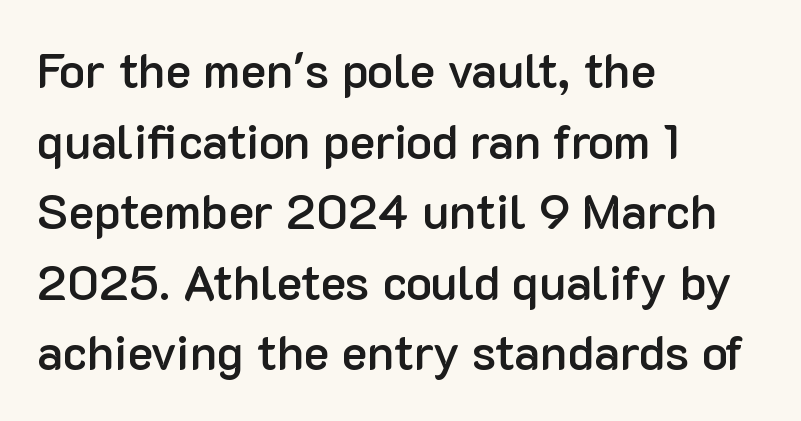
Q: Is the text bold? A: Semi-bold.
Q: Is the text italic (slanted)? A: No, it is upright.
Q: Is the typeface a serif or a sans-serif typeface? A: Sans-serif.
Q: Is the text underlined? A: No.
Q: How is the paragraph aligned? A: Left-aligned.
Q: Is the spacing between letters normal or unusually wide? A: Normal.
Q: Is the spacing between lines tight, normal or loose? A: Normal.
Q: Width (condensed, normal, or wide)? A: Normal.
Q: Stroke contrast? A: Low.
Q: x-height? A: Medium.
Q: Monospaced? A: No.
